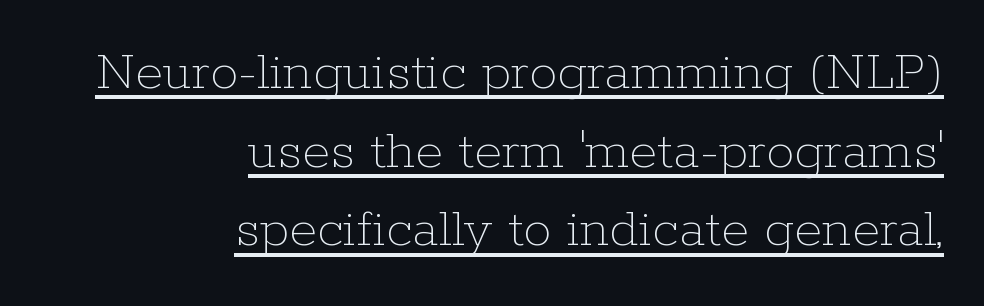
{"italic": "no", "bold": "no", "weight": "thin", "width": "normal", "stroke_contrast": "low", "x_height": "medium", "monospaced": "no", "underline": "yes", "align": "right", "line_spacing": "normal", "line_spacing_ratio": 1.38, "letter_spacing": "normal", "letter_spacing_em": 0.0, "glyph_px": 57}
